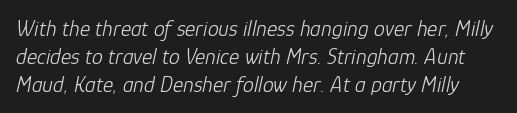
The image shows 22 px text type, italic (leaning right); set normal line spacing (1.27x), normal letter spacing, not underlined.
